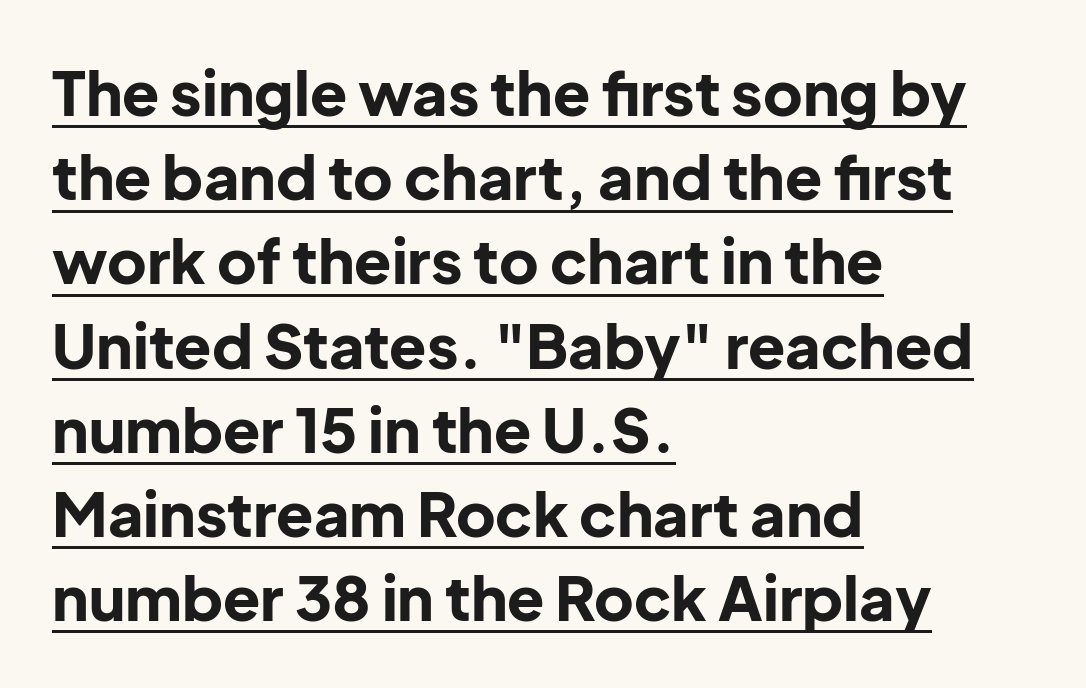
Each line starts at the same left margin while the right side varies. The rendering uses a moderate line-height, typical for paragraphs. Note the varied advance widths — an 'i' is clearly narrower than an 'm'. Beneath each row of characters lies a ruled line. Caption: standard tracking, unaltered.
